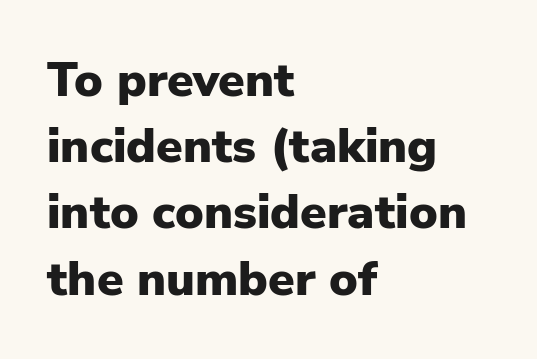
Ordinary non-slanted type is in use. The setting favours the left margin, as ordinary paragraphs usually do. Notice how thick the strokes are: this is what a full bold looks like. What stands out about the letter spacing? Nothing — it is the standard amount. The gap between lines stays unmarked. In terms of leading, this rendering sits right in the middle.
